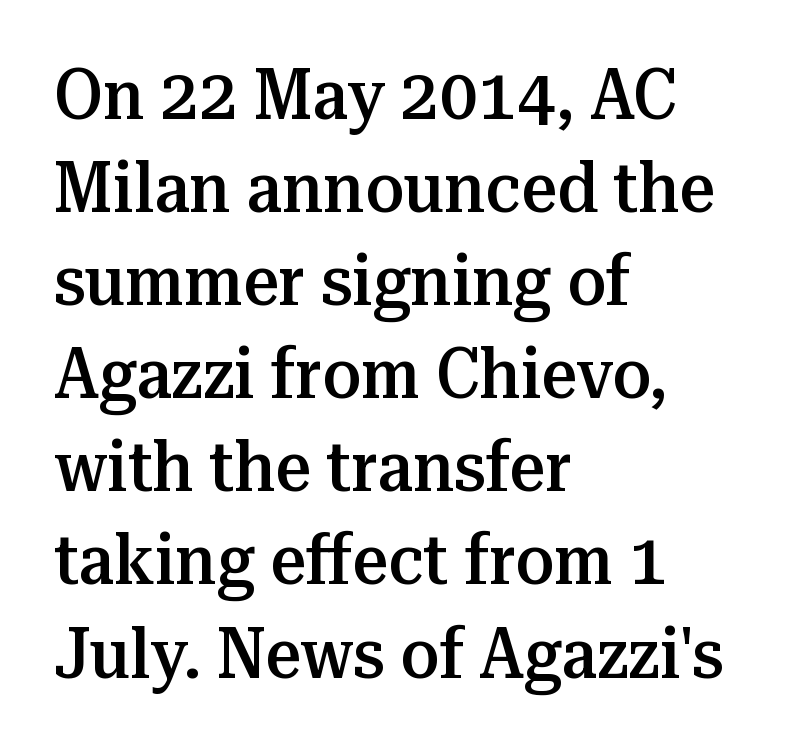
Q: Is the text bold? A: Semi-bold.
Q: Is the text italic (slanted)? A: No, it is upright.
Q: Is the typeface a serif or a sans-serif typeface? A: Serif.
Q: Is the text underlined? A: No.
Q: How is the paragraph aligned? A: Left-aligned.
Q: Is the spacing between letters normal or unusually wide? A: Normal.
Q: Is the spacing between lines tight, normal or loose? A: Normal.
Q: Width (condensed, normal, or wide)? A: Normal.
Q: Stroke contrast? A: Medium.
Q: x-height? A: Medium.
Q: Monospaced? A: No.
